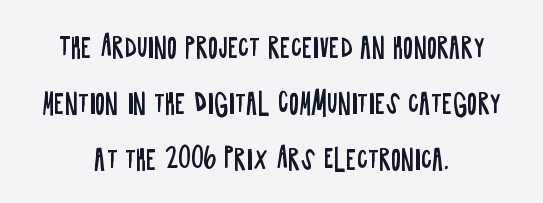
{"italic": "no", "bold": "no", "underline": "no", "align": "center", "line_spacing": "loose", "line_spacing_ratio": 2.07, "letter_spacing": "normal", "letter_spacing_em": 0.0, "glyph_px": 27}
